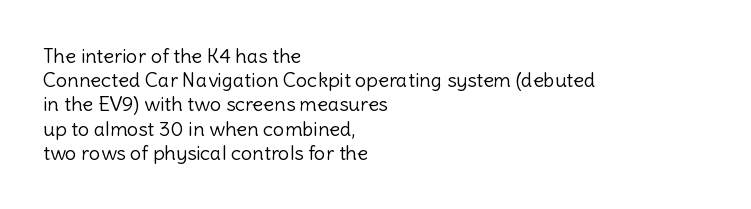
Tall strokes in this sample are plumb rather than angled. Decoration check: the copy has no underline. Words appear dense and cohesive because spacing is normal. The typesetter chose a ragged-right arrangement here.
